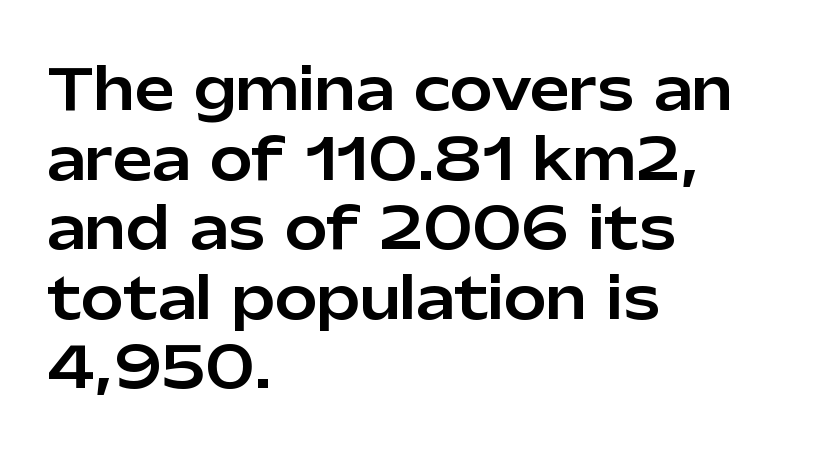
Style check: upright. You could not count columns in this text — the font is proportionally spaced. Casual observation: everything's shoved over to the left. What stands out about the letter spacing? Nothing — it is the standard amount.
